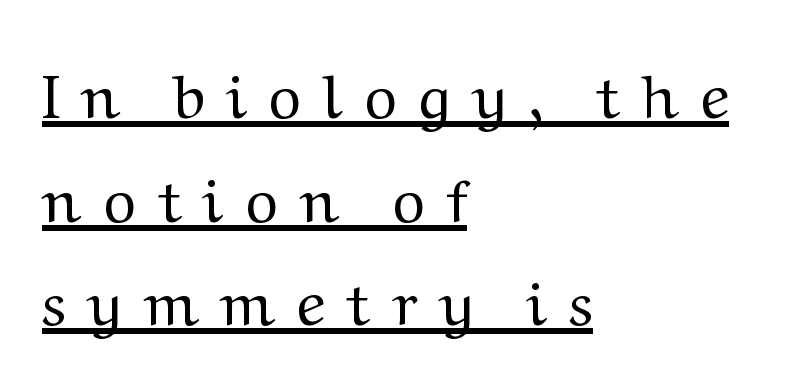
Q: Is the text bold? A: No.
Q: Is the text italic (slanted)? A: No, it is upright.
Q: Is the typeface a serif or a sans-serif typeface? A: Serif.
Q: Is the text underlined? A: Yes.
Q: How is the paragraph aligned? A: Left-aligned.
Q: Is the spacing between letters normal or unusually wide? A: Unusually wide.
Q: Is the spacing between lines tight, normal or loose? A: Normal.
Q: Width (condensed, normal, or wide)? A: Wide.
Q: Stroke contrast? A: Medium.
Q: x-height? A: Medium.
Q: Monospaced? A: No.
